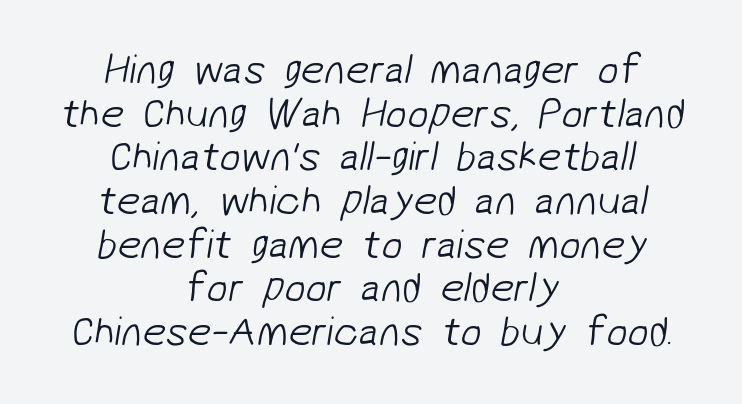
{"serif": "no", "bold": "no", "weight": "light", "width": "normal", "stroke_contrast": "low", "x_height": "medium", "monospaced": "no", "underline": "no", "align": "center", "line_spacing": "tight", "line_spacing_ratio": 1.04, "letter_spacing": "normal", "letter_spacing_em": 0.0, "glyph_px": 42}
